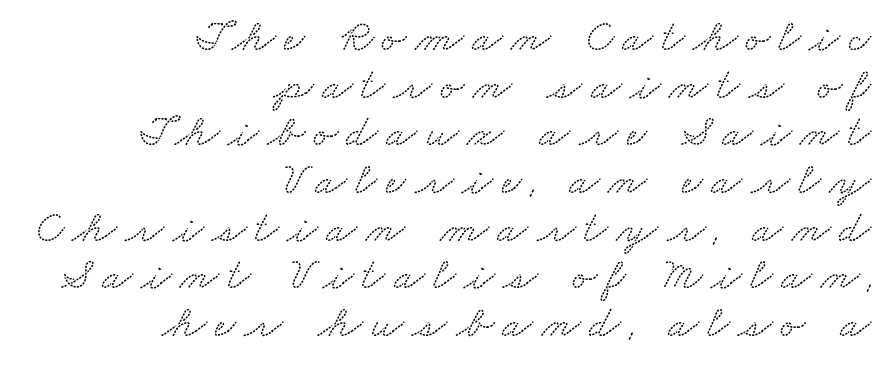
The image shows 45 px wide serif type; set right-aligned, tight line spacing (1.06x), not underlined; low stroke contrast and a small x-height.
